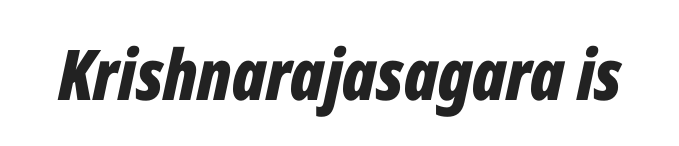
{"italic": "yes", "lean": "right", "slant_degrees": 12, "bold": "yes", "weight": "bold", "width": "condensed", "stroke_contrast": "low", "x_height": "medium", "monospaced": "no", "underline": "no", "letter_spacing": "normal", "letter_spacing_em": 0.0, "glyph_px": 70}
